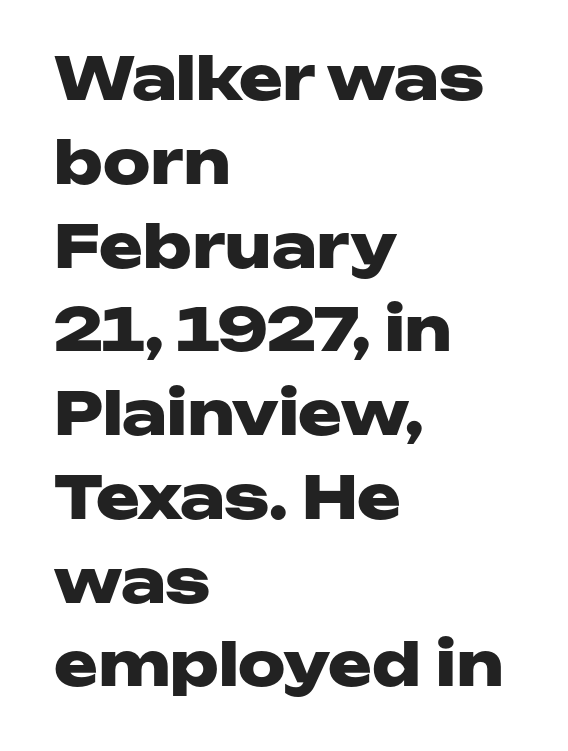
Posture: upright roman. A typesetter would call this proportional, since set widths differ per character. In terms of letterform style, serifs are entirely absent. The compositor pushed each line to the left boundary.
